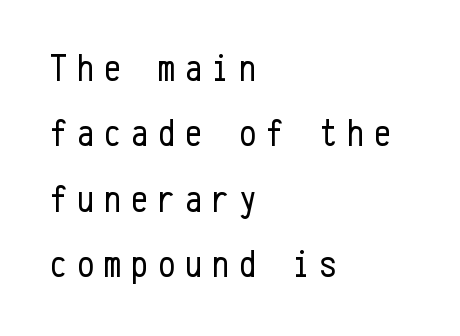
Is the stroke heavy? The answer is a plain regular-or-lighter. A typesetter would mark this as roman, not italic. The letters march in equal steps, a hallmark of fixed-pitch type. Horizontal alignment here is leftward, the default for most running prose. A typesetter would label this face a sans. How are the letters spaced? Widely, with obvious added tracking.
